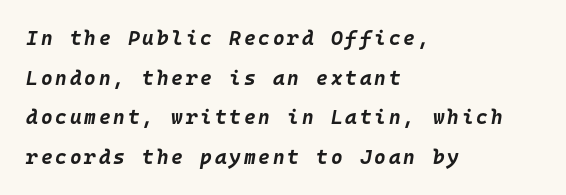
Q: Is the text bold? A: Yes.
Q: Is the text italic (slanted)? A: Yes, it leans right by about 10 degrees.
Q: Is the text underlined? A: No.
Q: How is the paragraph aligned? A: Left-aligned.
Q: Is the spacing between lines tight, normal or loose? A: Loose.
